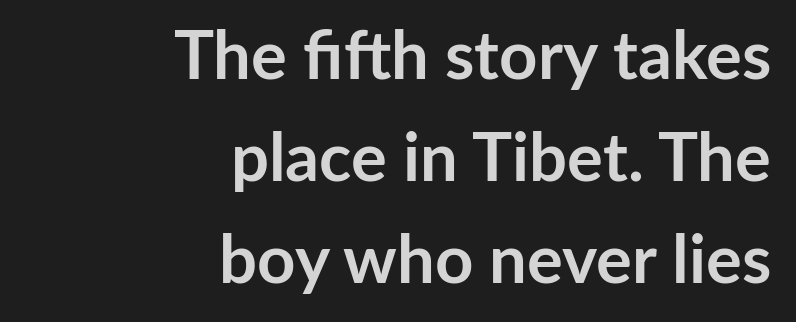
Q: Is the text bold? A: Yes.
Q: Is the text italic (slanted)? A: No, it is upright.
Q: Is the typeface a serif or a sans-serif typeface? A: Sans-serif.
Q: Is the text underlined? A: No.
Q: How is the paragraph aligned? A: Right-aligned.
Q: Is the spacing between letters normal or unusually wide? A: Normal.
Q: Is the spacing between lines tight, normal or loose? A: Normal.
Q: Width (condensed, normal, or wide)? A: Normal.
Q: Stroke contrast? A: Low.
Q: x-height? A: Medium.
Q: Monospaced? A: No.
